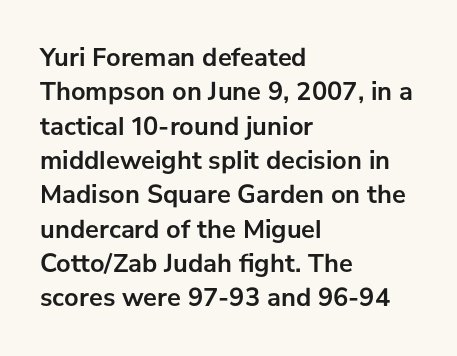
Q: Is the text bold? A: Yes.
Q: Is the text italic (slanted)? A: No, it is upright.
Q: Is the text underlined? A: No.
Q: How is the paragraph aligned? A: Left-aligned.
Q: Is the spacing between letters normal or unusually wide? A: Normal.
Q: Is the spacing between lines tight, normal or loose? A: Normal.
